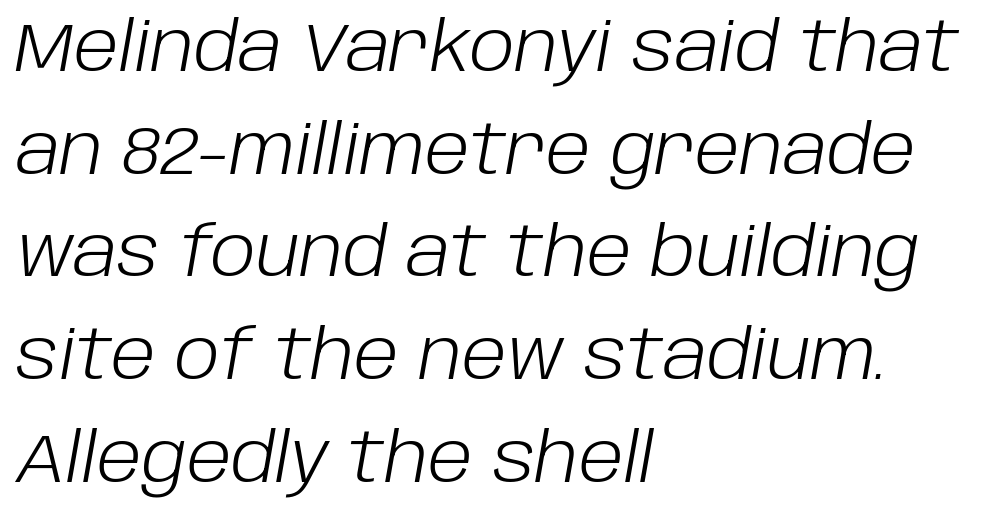
Nothing unusual about the tracking: characters are spaced as the font intends. This is oblique type, the kind used for emphasis or titles. Each letter keeps its own natural width here, so spacing adapts to shape. The face looks like a standard text weight, possibly lighter.
